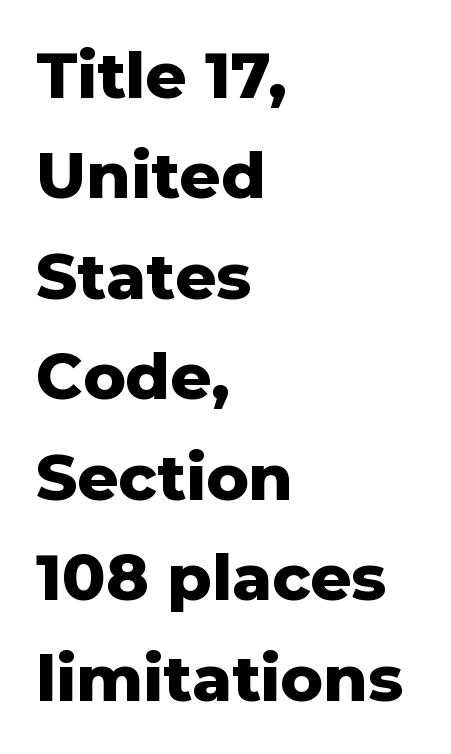
Note the varied advance widths — an 'i' is clearly narrower than an 'm'. This rendering employs a face without finishing strokes, i.e., a sans-serif. Compared with typical body copy, the letter spacing here is the same. Is the type bold? Yes — the strokes are clearly thick and heavy.
